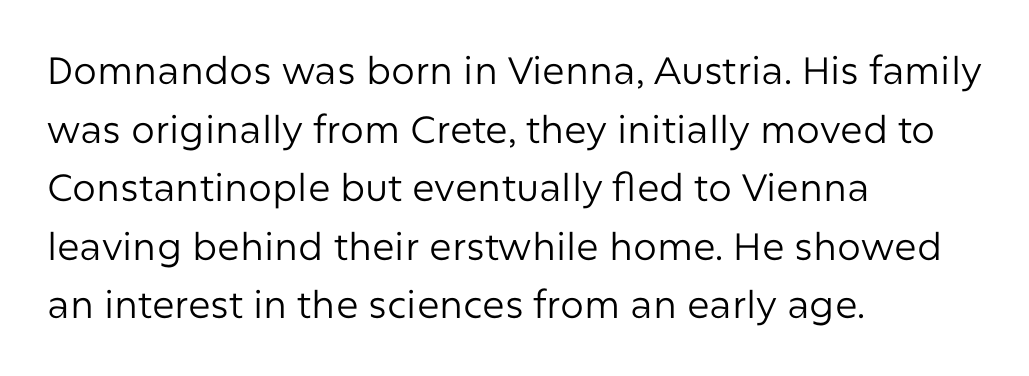
Is this a sans? Yes — the strokes have no serifs. Each letter keeps its own natural width here, so spacing adapts to shape. Unbolded letterforms with no extra heft. Every stem runs plumb, perpendicular to the baseline. The rendering keeps characters at their native spacing.
